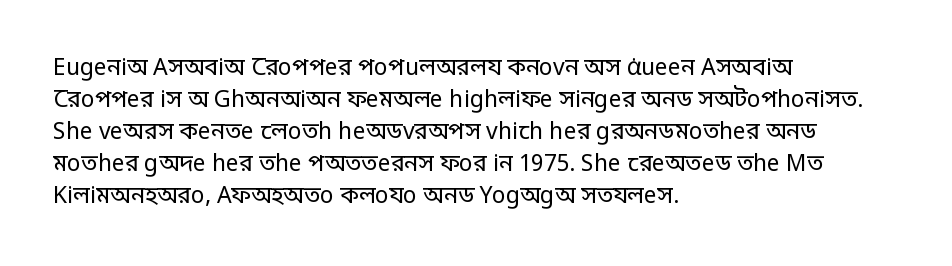
The image shows 23 px text type, upright; set left-aligned, normal line spacing (1.39x), normal letter spacing, not underlined.
